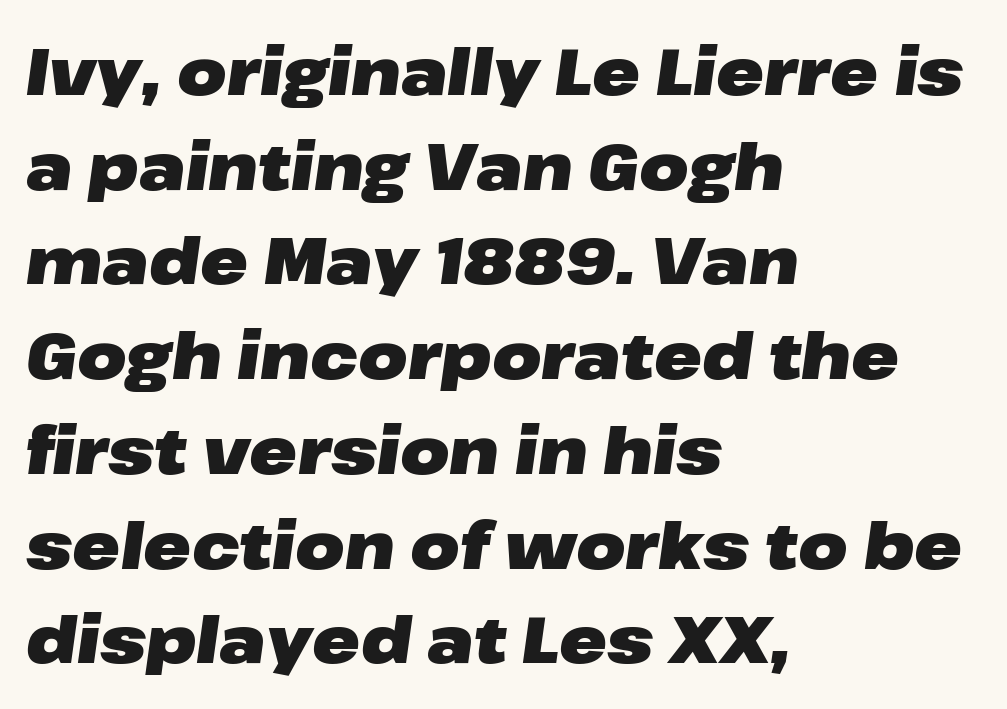
{"italic": "yes", "lean": "right", "slant_degrees": 8, "bold": "yes", "weight": "heavy", "width": "wide", "stroke_contrast": "low", "x_height": "medium", "monospaced": "no", "underline": "no", "align": "left", "line_spacing": "normal", "line_spacing_ratio": 1.48, "letter_spacing": "normal", "letter_spacing_em": 0.0, "glyph_px": 64}
